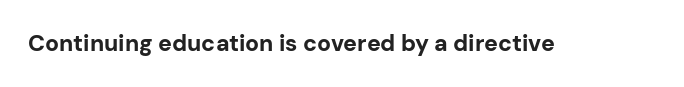
{"italic": "no", "bold": "yes", "underline": "no", "letter_spacing": "normal", "letter_spacing_em": 0.0, "glyph_px": 23}
